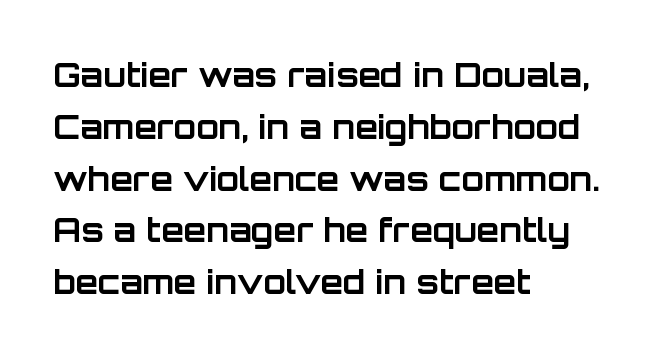
Q: Is the text bold? A: Yes.
Q: Is the text italic (slanted)? A: No, it is upright.
Q: Is the typeface a serif or a sans-serif typeface? A: Sans-serif.
Q: Is the text underlined? A: No.
Q: How is the paragraph aligned? A: Left-aligned.
Q: Is the spacing between letters normal or unusually wide? A: Normal.
Q: Is the spacing between lines tight, normal or loose? A: Normal.
Q: Width (condensed, normal, or wide)? A: Normal.
Q: Stroke contrast? A: Low.
Q: x-height? A: Large.
Q: Monospaced? A: No.
